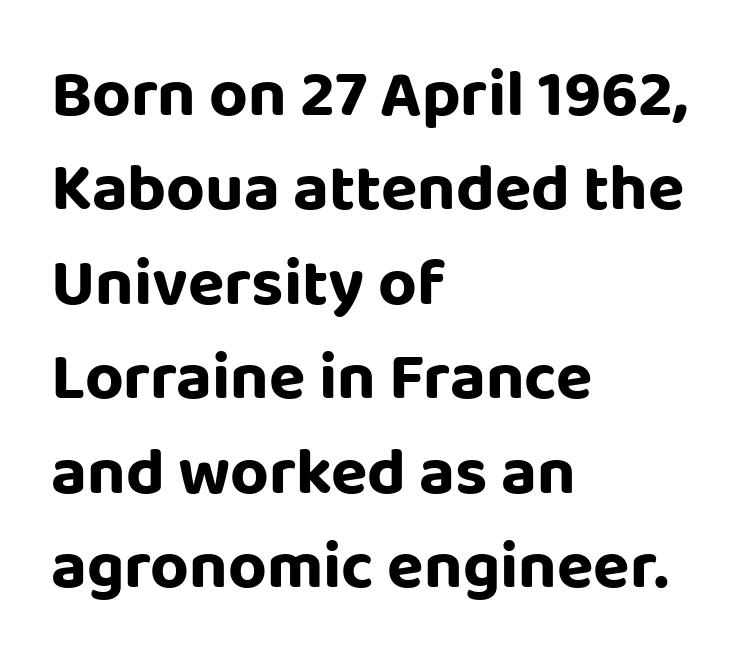
This rendering features lettering with no underline. Classification — sans serif. Proportional: the letters do not fall into vertical columns. The compositor pushed each line to the left boundary. A typesetter would mark this as roman, not italic. Inter-character spacing is left at the font's built-in metrics.
